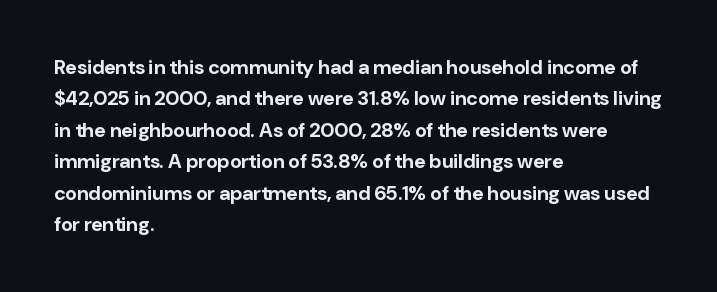
The image shows 20 px bold type, upright; set left-aligned, normal line spacing (1.57x), normal letter spacing, not underlined.
